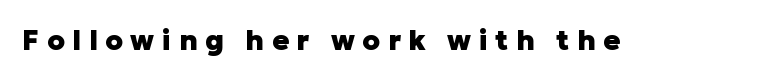
The image shows 28 px heavy sans-serif type, upright; set unusually wide letter spacing (+0.27 em), not underlined; low stroke contrast and a medium x-height.
